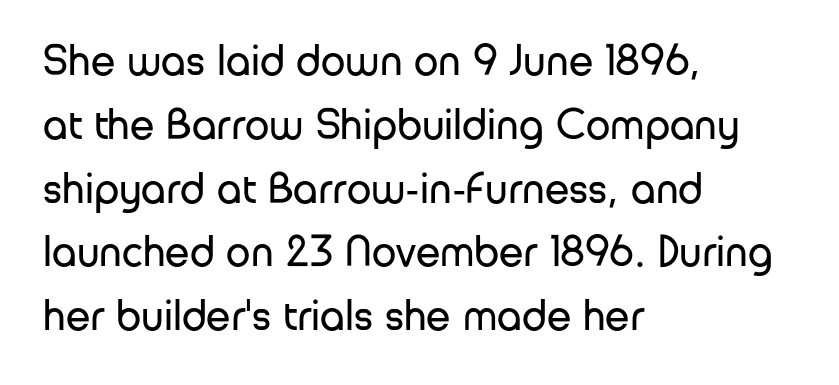
{"serif": "no", "italic": "no", "bold": "no", "weight": "regular", "width": "normal", "stroke_contrast": "low", "x_height": "medium", "monospaced": "no", "underline": "no", "align": "left", "line_spacing": "normal", "line_spacing_ratio": 1.45, "letter_spacing": "normal", "letter_spacing_em": 0.0, "glyph_px": 44}
